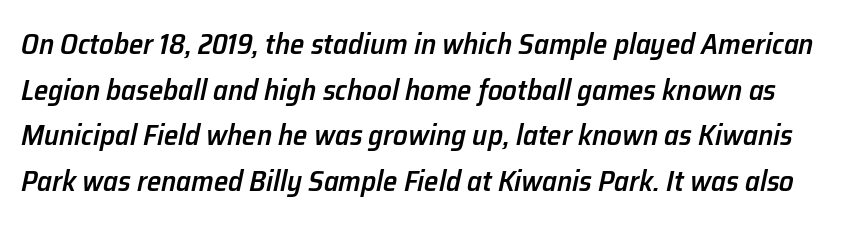
Q: Is the text bold? A: Semi-bold.
Q: Is the text italic (slanted)? A: Yes, it leans right by about 12 degrees.
Q: Is the text underlined? A: No.
Q: Is the spacing between letters normal or unusually wide? A: Normal.
Q: Is the spacing between lines tight, normal or loose? A: Normal.
Q: Width (condensed, normal, or wide)? A: Normal.
Q: Stroke contrast? A: Low.
Q: x-height? A: Medium.
Q: Monospaced? A: No.
